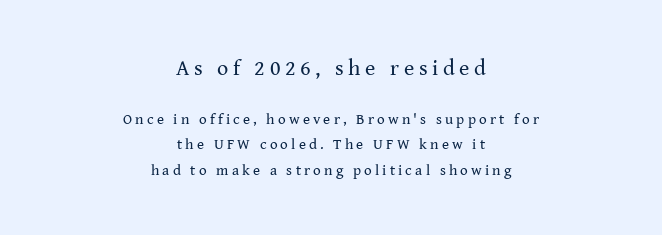
{"italic": "no", "bold": "no", "underline": "no", "align": "center", "line_spacing": "normal", "line_spacing_ratio": 1.7, "letter_spacing": "wide", "letter_spacing_em": 0.21, "larger_block": "first", "size_ratio": 1.47, "glyph_px": 22}
